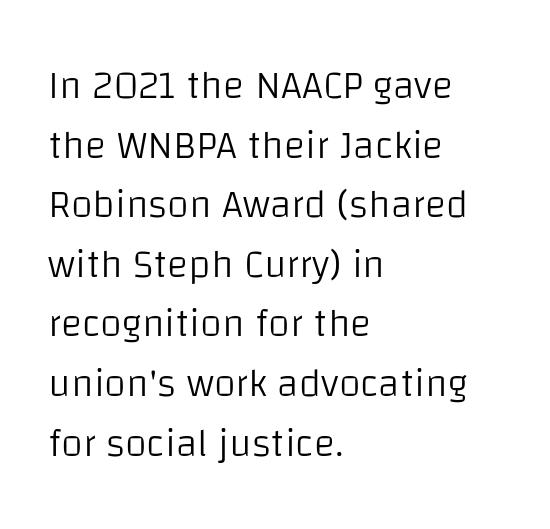
{"serif": "no", "italic": "no", "bold": "no", "weight": "light", "width": "normal", "stroke_contrast": "low", "x_height": "large", "monospaced": "no", "underline": "no", "align": "left", "line_spacing": "normal", "line_spacing_ratio": 1.49, "letter_spacing": "normal", "letter_spacing_em": 0.0, "glyph_px": 40}
